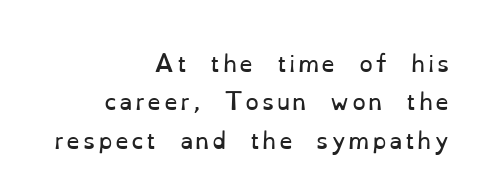
{"italic": "no", "bold": "no", "underline": "no", "align": "right", "line_spacing_ratio": 1.75, "glyph_px": 22}
